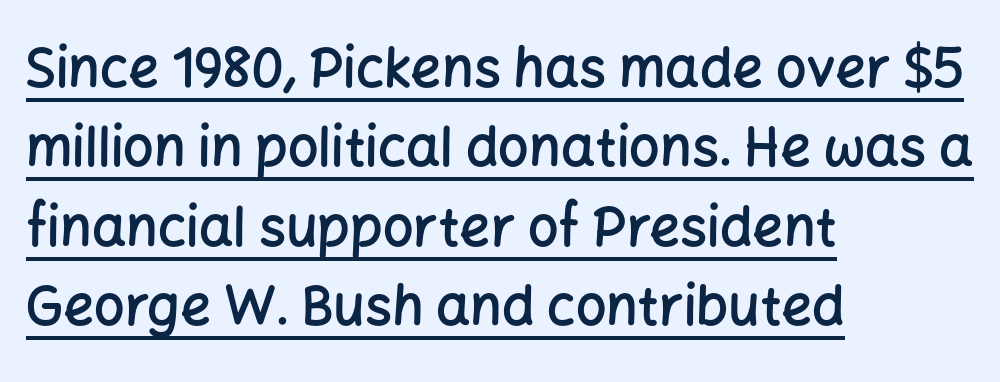
Q: Is the text bold? A: Semi-bold.
Q: Is the text italic (slanted)? A: No, it is upright.
Q: Is the typeface a serif or a sans-serif typeface? A: Sans-serif.
Q: Is the text underlined? A: Yes.
Q: How is the paragraph aligned? A: Left-aligned.
Q: Is the spacing between letters normal or unusually wide? A: Normal.
Q: Is the spacing between lines tight, normal or loose? A: Normal.
Q: Width (condensed, normal, or wide)? A: Normal.
Q: Stroke contrast? A: Low.
Q: x-height? A: Medium.
Q: Monospaced? A: No.
